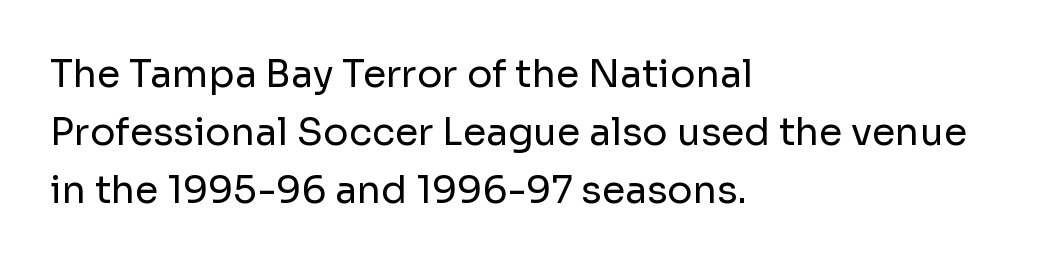
{"serif": "no", "italic": "no", "bold": "no", "weight": "regular", "width": "normal", "stroke_contrast": "low", "x_height": "medium", "monospaced": "no", "underline": "no", "align": "left", "line_spacing": "normal", "line_spacing_ratio": 1.52, "letter_spacing": "normal", "letter_spacing_em": 0.0, "glyph_px": 38}
